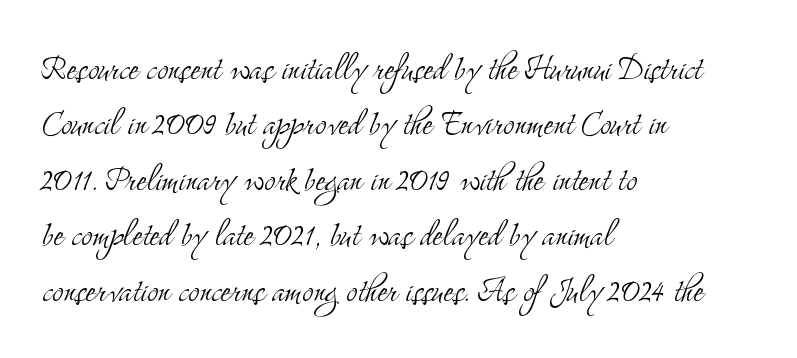
The image shows 42 px light, condensed serif type; set left-aligned, normal line spacing (1.32x), normal letter spacing, not underlined; medium stroke contrast and a small x-height.
